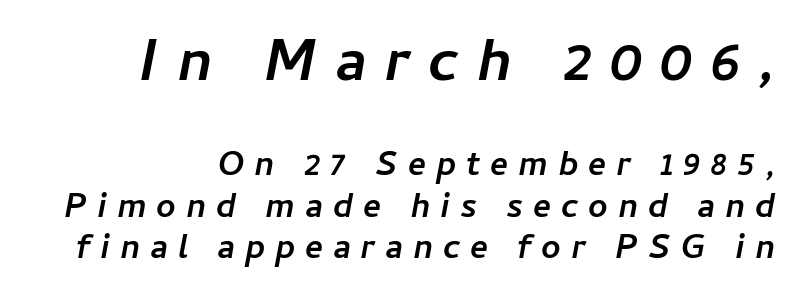
The image shows 60 px semibold type, italic (leaning right); set right-aligned, line spacing 1.22x, unusually wide letter spacing (+0.29 em), not underlined; the first (top) block is 1.76x larger; low stroke contrast and a medium x-height.
